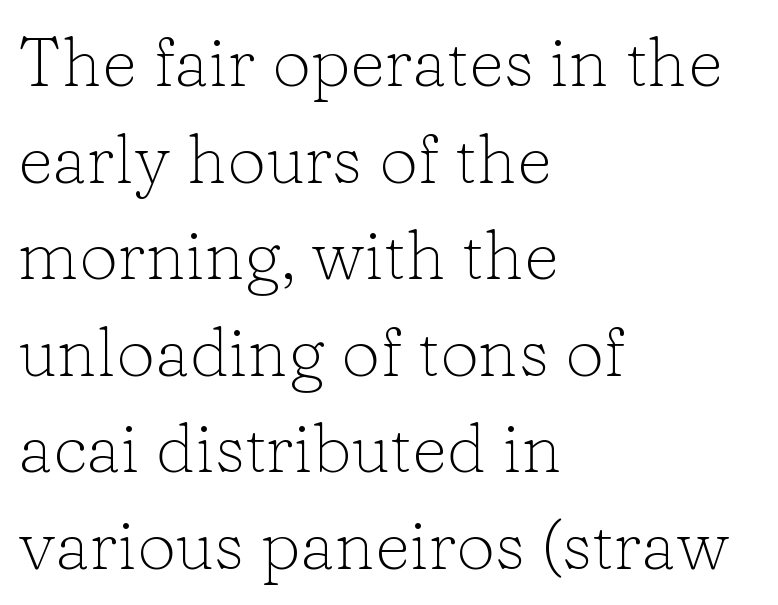
The image shows 69 px light serif type, upright; set left-aligned, normal line spacing (1.4x), normal letter spacing, not underlined; low stroke contrast and a medium x-height.
